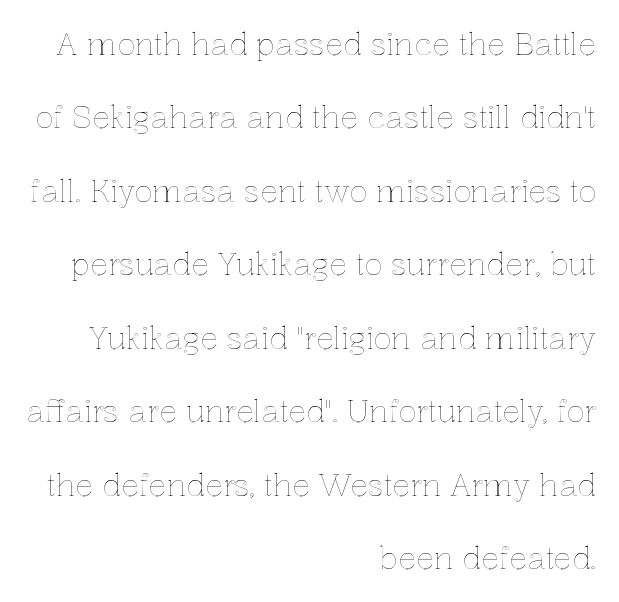
{"italic": "no", "width": "normal", "x_height": "medium", "monospaced": "no", "underline": "no", "align": "right", "line_spacing": "loose", "line_spacing_ratio": 2.45, "letter_spacing": "normal", "letter_spacing_em": 0.0, "glyph_px": 30}
